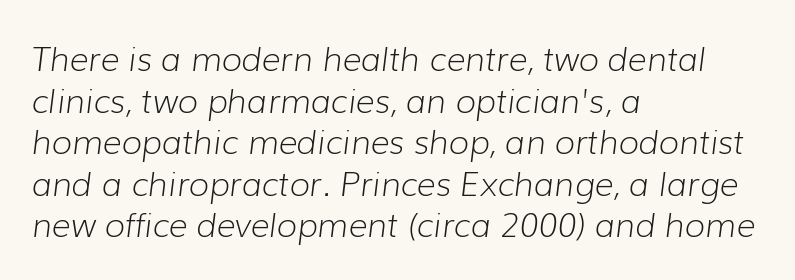
The font's italic variant was chosen for this text. Horizontally, the lines are justified to the leading edge only. Each new line begins a customary step beneath the previous one. Character widths vary here, with narrow letters taking less room than wide ones. Just letters on the line, the space beneath them empty.
